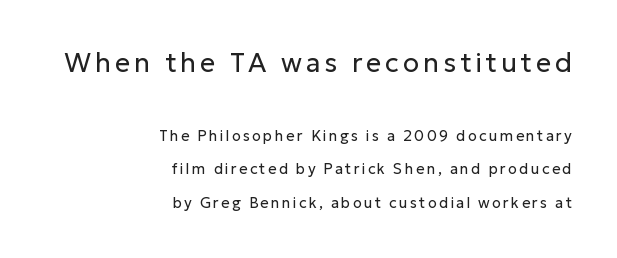
The image shows 27 px text type, upright; set right-aligned, loose line spacing (2.21x), not underlined; the first (top) block is 1.8x larger.
